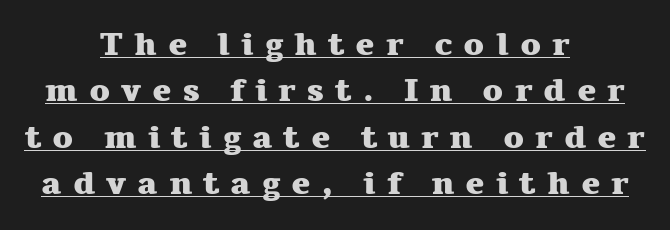
Q: Is the text bold? A: Yes.
Q: Is the text italic (slanted)? A: No, it is upright.
Q: Is the typeface a serif or a sans-serif typeface? A: Serif.
Q: Is the text underlined? A: Yes.
Q: How is the paragraph aligned? A: Centered.
Q: Is the spacing between letters normal or unusually wide? A: Unusually wide.
Q: Is the spacing between lines tight, normal or loose? A: Normal.
Q: Width (condensed, normal, or wide)? A: Wide.
Q: Stroke contrast? A: Medium.
Q: x-height? A: Medium.
Q: Monospaced? A: No.
